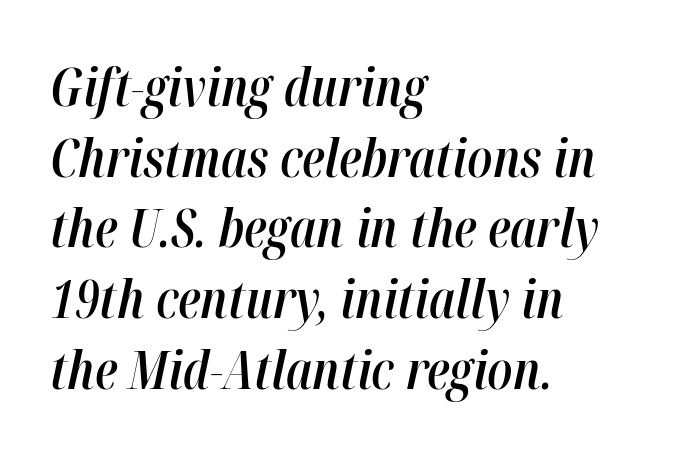
The image shows 52 px semibold, condensed type, italic (leaning right); set left-aligned, normal line spacing (1.36x), normal letter spacing, not underlined; high stroke contrast and a medium x-height.
